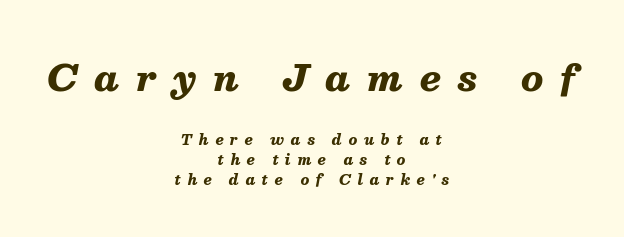
The image shows 36 px heavy type, italic (leaning right); set centered, normal line spacing (1.44x), unusually wide letter spacing (+0.47 em), not underlined; the first (top) block is 2.57x larger; medium stroke contrast and a medium x-height.
